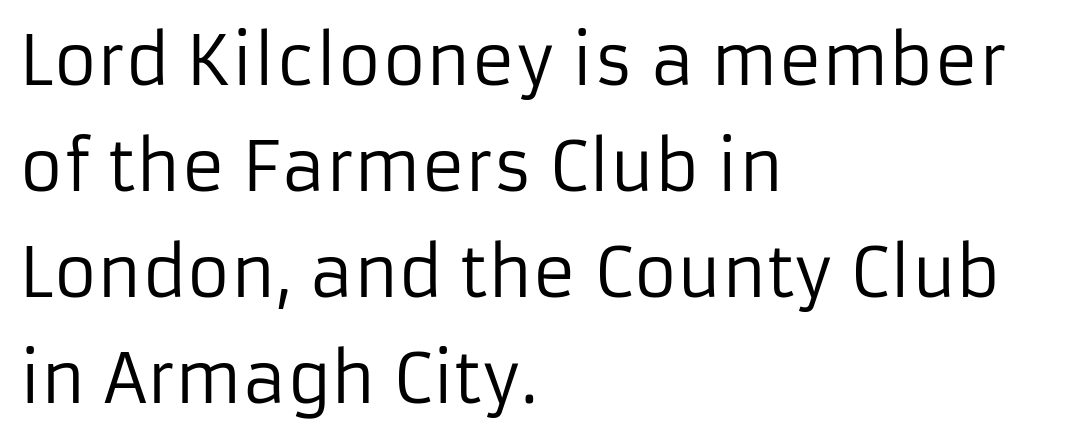
The image shows 67 px regular-weight sans-serif type, upright; set left-aligned, normal line spacing (1.58x), normal letter spacing, not underlined; low stroke contrast and a medium x-height.
